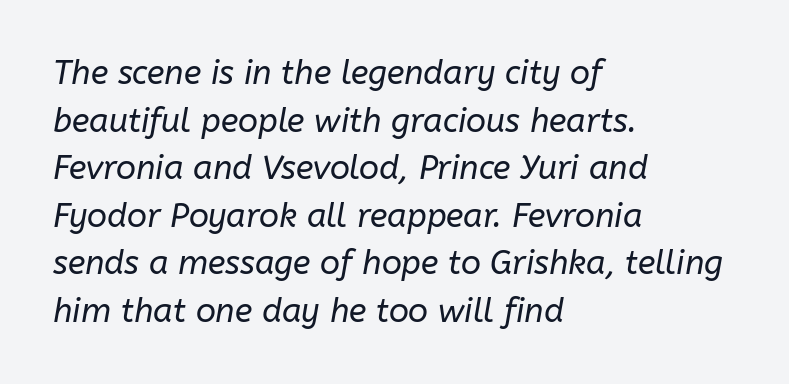
Rule under the text: the space is simply empty. The ragged edge is on the right, which tells us the setting is flush left. The letterforms sit at book weight or below. Interline gaps are of average width in this sample. Is the letter spacing exaggerated? No — it looks like the ordinary default. This sample has the flowing, uneven cadence of proportional lettering.
